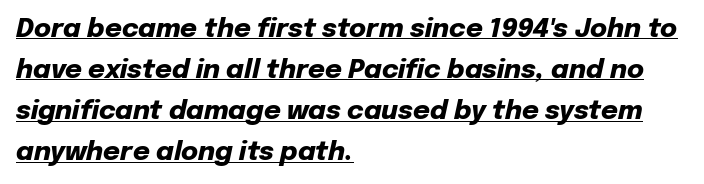
Q: Is the text bold? A: Yes.
Q: Is the text italic (slanted)? A: Yes, it leans right by about 12 degrees.
Q: Is the text underlined? A: Yes.
Q: How is the paragraph aligned? A: Left-aligned.
Q: Is the spacing between letters normal or unusually wide? A: Normal.
Q: Is the spacing between lines tight, normal or loose? A: Normal.
